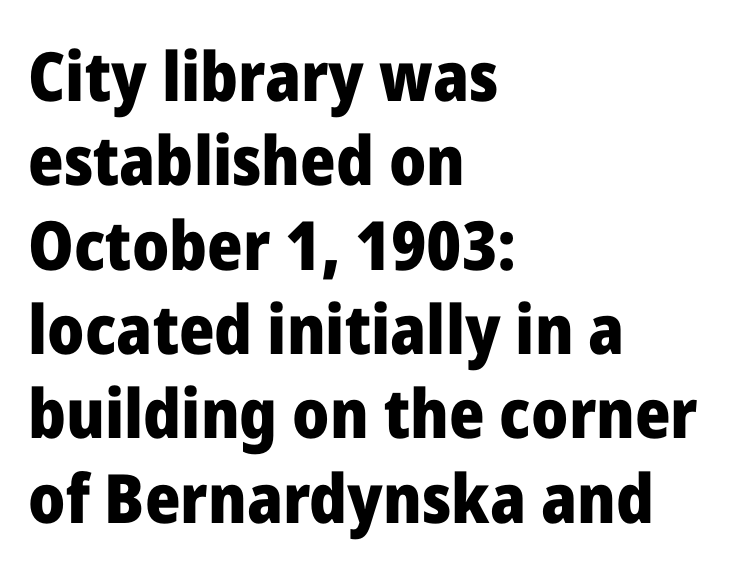
Is this a fixed-width face? No — the glyphs have proportional, varying widths. Type without underlining. Is the type bold? Yes — the strokes are clearly thick and heavy. Is there any slant? The stems are plumb.
